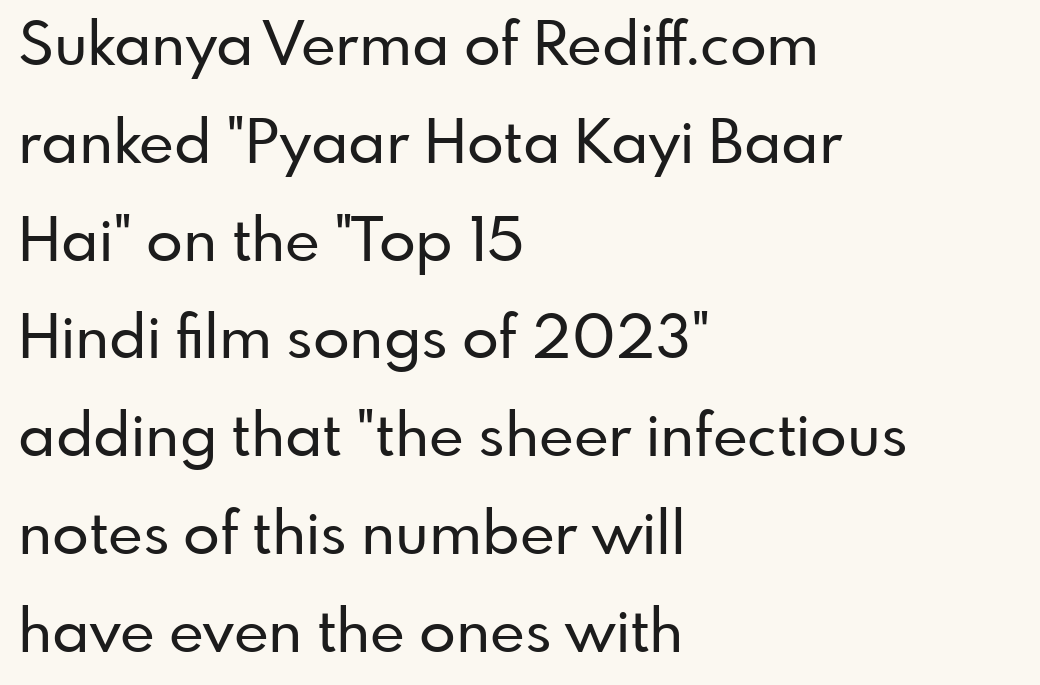
The image shows 60 px sans-serif type, upright; set left-aligned, normal line spacing (1.63x), normal letter spacing, not underlined; low stroke contrast and a small x-height.
